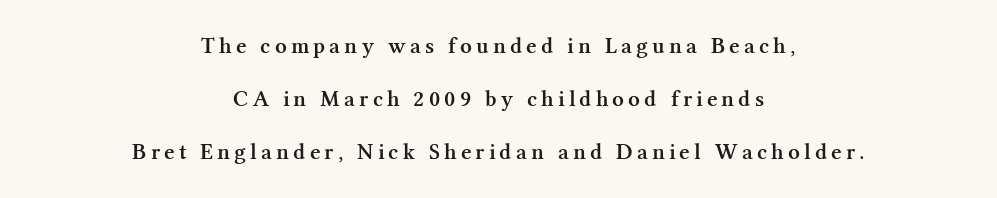
The image shows 23 px text type, upright; set centered, loose line spacing (2.31x), not underlined.
